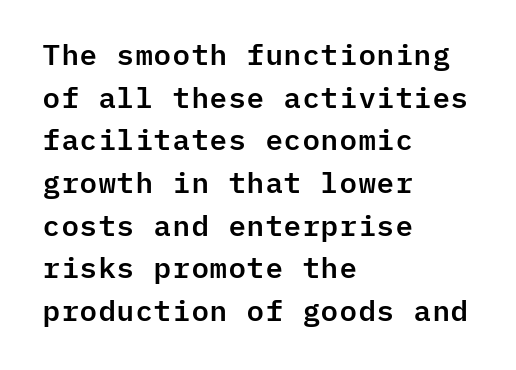
Style check: upright. The lines sit at an ordinary, default distance from one another. The space beneath each line is pristine and unruled. Monospaced: the letters line up in strict vertical columns.
